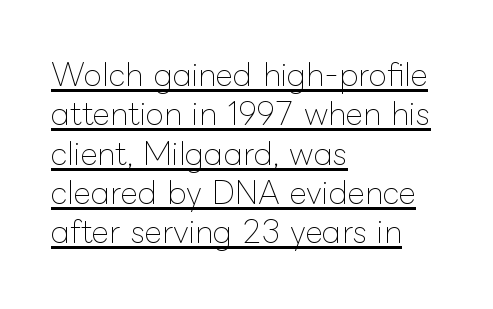
The image shows 30 px thin type, upright; set left-aligned, normal line spacing (1.31x), normal letter spacing, underlined; low stroke contrast and a medium x-height.
